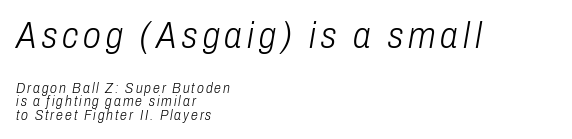
This is not heavy type; no bold has been used. If you measured baseline to baseline, you'd find a short distance. Does the bottom block carry the larger type? No, the top block does. Here the designer chose a conventional face with non-uniform glyph widths. Descenders hang freely into open space.
